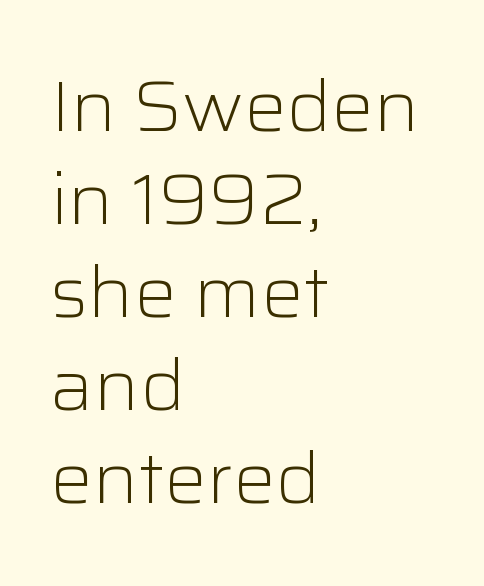
The image shows 71 px light sans-serif type, upright; set left-aligned, normal line spacing (1.31x), normal letter spacing, not underlined; low stroke contrast and a medium x-height.
